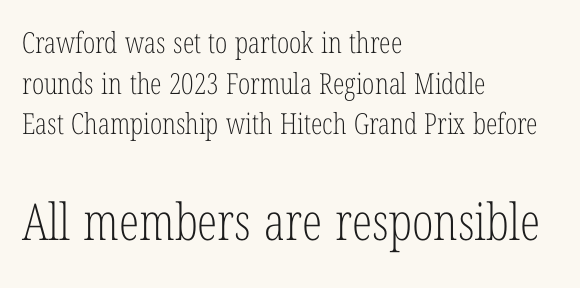
Q: Is the text bold? A: No.
Q: Is the text italic (slanted)? A: No, it is upright.
Q: Is the typeface a serif or a sans-serif typeface? A: Serif.
Q: Is the text underlined? A: No.
Q: How is the paragraph aligned? A: Left-aligned.
Q: Is the spacing between letters normal or unusually wide? A: Normal.
Q: Is the spacing between lines tight, normal or loose? A: Normal.
Q: Which block of text is set in a larger size, the first (top) or the second (bottom)? A: The second (bottom) one.
Q: Width (condensed, normal, or wide)? A: Condensed.
Q: Stroke contrast? A: Low.
Q: x-height? A: Medium.
Q: Monospaced? A: No.
